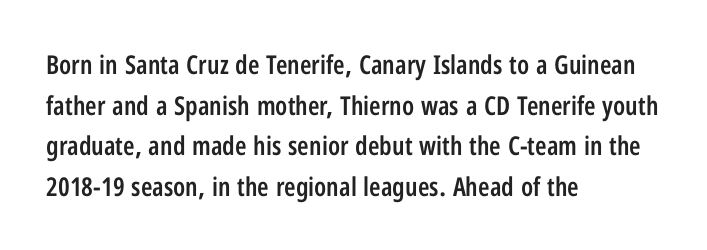
{"italic": "no", "bold": "semi", "underline": "no", "align": "left", "line_spacing": "normal", "line_spacing_ratio": 1.56, "letter_spacing": "normal", "letter_spacing_em": 0.0, "glyph_px": 26}
